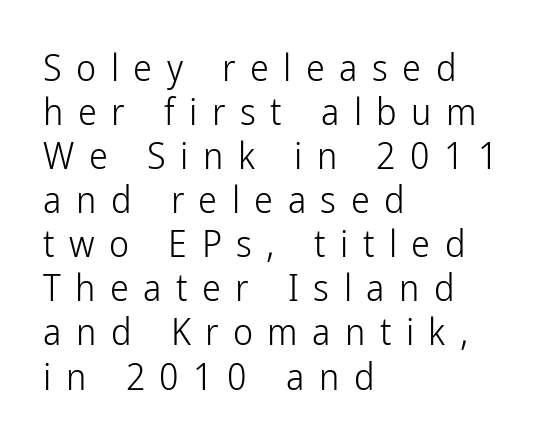
The image shows 38 px light, condensed sans-serif type, upright; set left-aligned, line spacing 1.16x, unusually wide letter spacing (+0.38 em), not underlined; low stroke contrast and a medium x-height.
